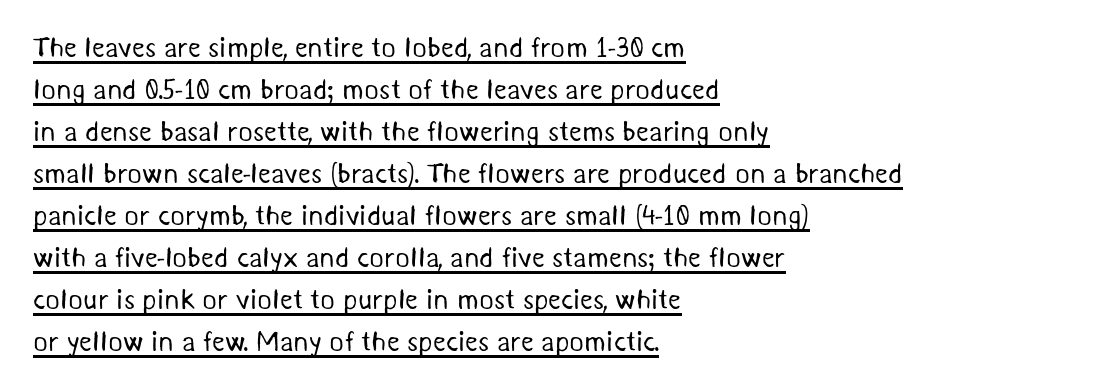
The passage shown is underscored from start to finish. Observe the absence of serifs on each vertical stroke in this sample. Vertical stems look standard width or narrower in stroke. Baseline-to-baseline distance is the conventional proportion of letter height. These lines are rendered in a variable-pitch font.
